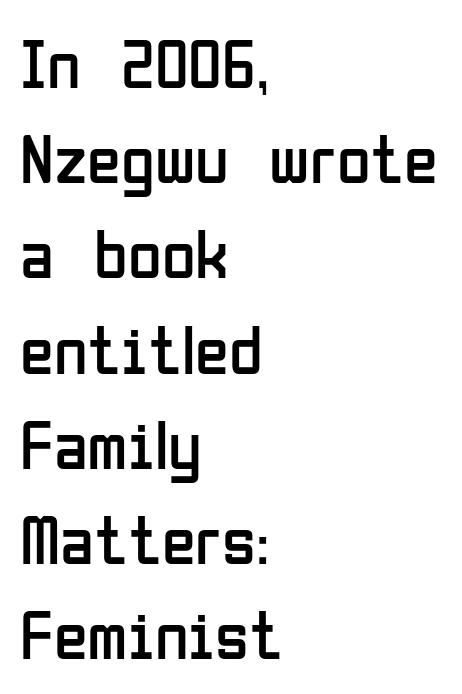
The image shows 69 px regular-weight, condensed sans-serif type, upright; set left-aligned, normal line spacing (1.38x), normal letter spacing, not underlined; low stroke contrast and a medium x-height.
